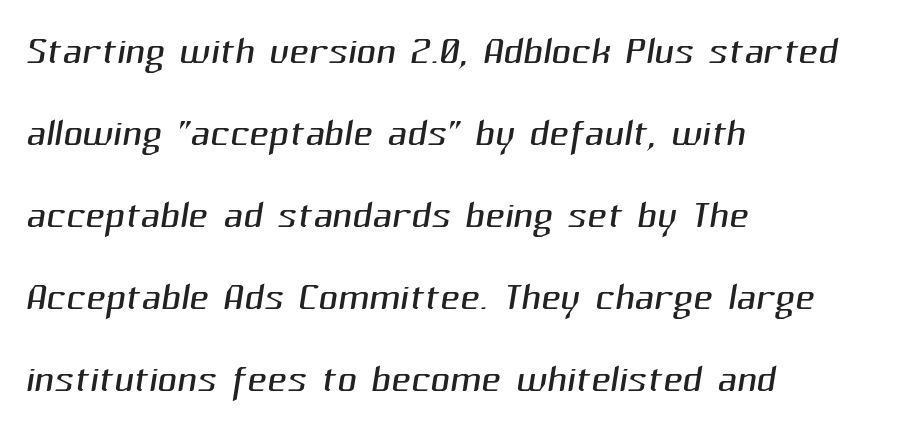
The designer left line spacing at the default. Check where the strokes stop: nothing finishes them off — pure sans. Counters stay open thanks to moderate or lighter strokes. Does the copy run flush right? No — it runs flush left.
